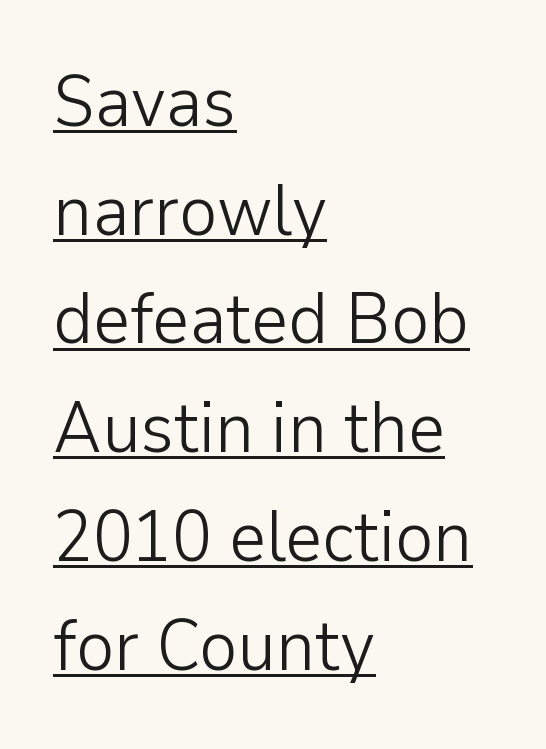
Q: Is the text bold? A: No.
Q: Is the text italic (slanted)? A: No, it is upright.
Q: Is the typeface a serif or a sans-serif typeface? A: Sans-serif.
Q: Is the text underlined? A: Yes.
Q: How is the paragraph aligned? A: Left-aligned.
Q: Is the spacing between letters normal or unusually wide? A: Normal.
Q: Is the spacing between lines tight, normal or loose? A: Normal.
Q: Width (condensed, normal, or wide)? A: Normal.
Q: Stroke contrast? A: Low.
Q: x-height? A: Medium.
Q: Monospaced? A: No.
